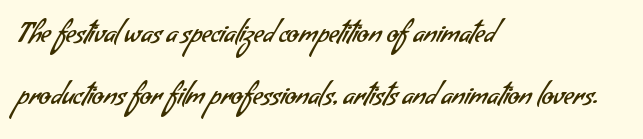
The line-height multiplier appears high, well above default. No extra tracking has been applied to these lines. Anything drawn beneath the words? Only blank space. The font is comparable to plain body text, perhaps lighter.
